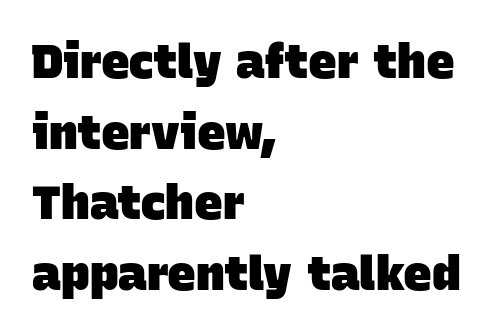
{"serif": "no", "bold": "yes", "weight": "heavy", "width": "normal", "stroke_contrast": "low", "x_height": "large", "monospaced": "no", "underline": "no", "align": "left", "line_spacing": "normal", "line_spacing_ratio": 1.47, "letter_spacing": "normal", "letter_spacing_em": 0.0, "glyph_px": 48}
